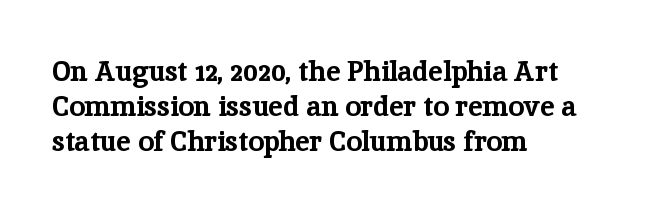
Vertical strokes here are truly vertical. Bold? Absolutely — the strokes are thick and heavy. Compared with typical paragraphs, the rows here are spaced about the same. Looks like regular typesetting: each glyph gets only the width it needs.
